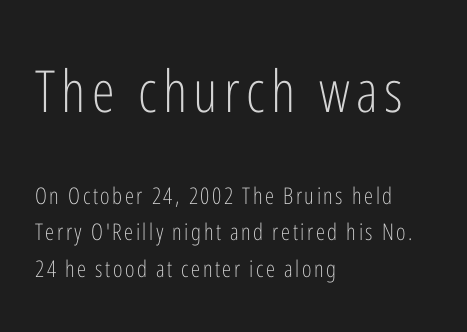
Q: Is the text bold? A: No.
Q: Is the text italic (slanted)? A: No, it is upright.
Q: Is the typeface a serif or a sans-serif typeface? A: Sans-serif.
Q: Is the text underlined? A: No.
Q: How is the paragraph aligned? A: Left-aligned.
Q: Is the spacing between lines tight, normal or loose? A: Normal.
Q: Which block of text is set in a larger size, the first (top) or the second (bottom)? A: The first (top) one.
Q: Width (condensed, normal, or wide)? A: Condensed.
Q: Stroke contrast? A: Low.
Q: x-height? A: Medium.
Q: Monospaced? A: No.
